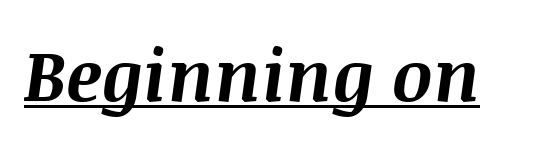
Heavy, bold letterforms. Do the characters align in a grid? No, the font is proportional. You could call the tracking neutral — neither tight nor loose. Rendered with sloped, italic letterforms.
